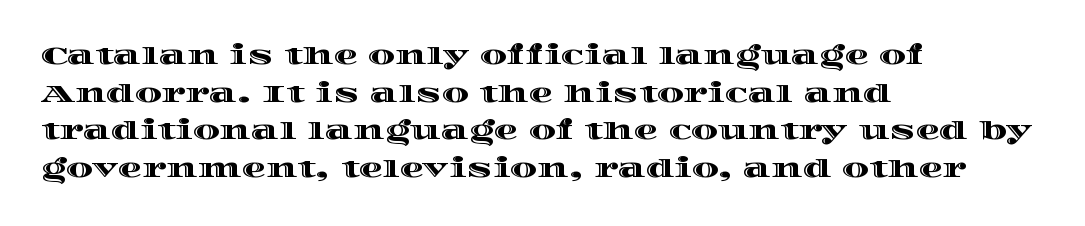
Students, observe: this is what conventionally led text looks like. When letters stand straight like this, we call the style roman or upright. Horizontally, the lines are justified to the leading edge only. The type is set solid horizontally, with unmodified tracking. The baseline area is clear.
